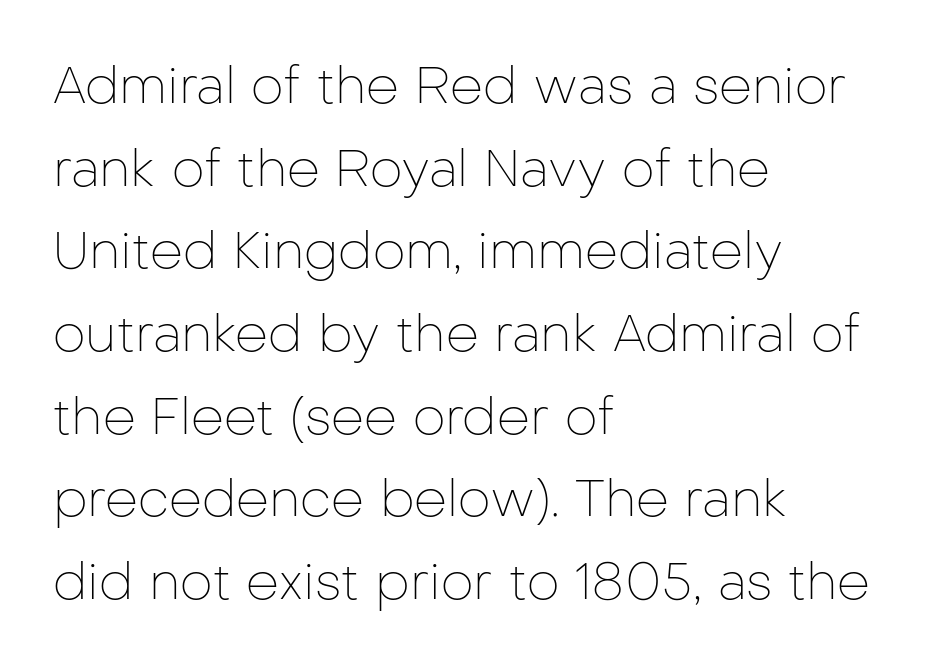
Q: Is the text bold? A: No.
Q: Is the text italic (slanted)? A: No, it is upright.
Q: Is the typeface a serif or a sans-serif typeface? A: Sans-serif.
Q: Is the text underlined? A: No.
Q: How is the paragraph aligned? A: Left-aligned.
Q: Is the spacing between letters normal or unusually wide? A: Normal.
Q: Is the spacing between lines tight, normal or loose? A: Normal.
Q: Width (condensed, normal, or wide)? A: Normal.
Q: Stroke contrast? A: Low.
Q: x-height? A: Medium.
Q: Monospaced? A: No.
